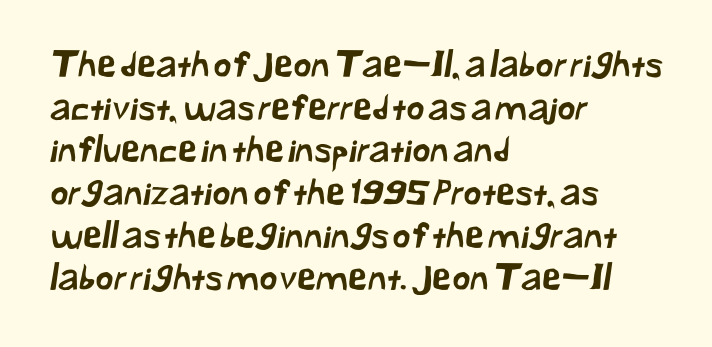
The image shows 35 px sans-serif type; set left-aligned, line spacing 1.22x, normal letter spacing, not underlined; low stroke contrast and a medium x-height.
